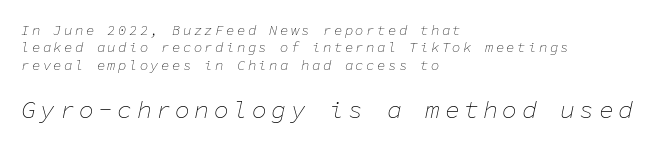
Is the block centered? No — it sits flush against the left margin. Characters are canted at an angle relative to the baseline's perpendicular. Glance below the letters and you will spot only blank space. Which chunk is bigger? The second one — the bottom block dwarfs the top. Weight: regular or lighter.
